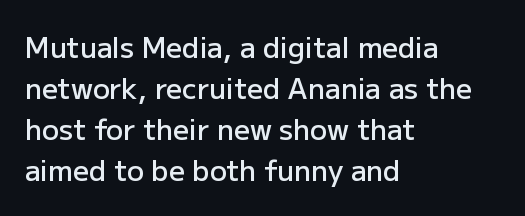
Caption: standard tracking, unaltered. Grotesque or geometric, the face here clearly has no serifs. The letters stand upright; this is a roman face. How heavy is the stroke? Medium-heavy — a semibold, shy of bold. Reading down the column, the eye jumps a familiar distance to each next line. The passage shown is not underscored anywhere.
